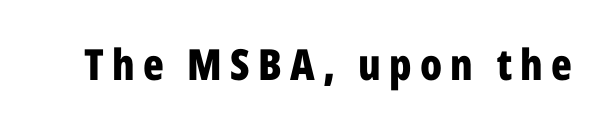
{"serif": "no", "italic": "no", "bold": "yes", "weight": "bold", "width": "condensed", "stroke_contrast": "low", "x_height": "medium", "monospaced": "no", "underline": "no", "glyph_px": 43}
